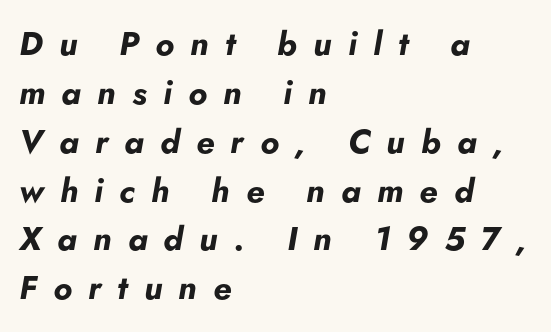
{"italic": "yes", "lean": "right", "slant_degrees": 5, "bold": "yes", "weight": "bold", "width": "normal", "stroke_contrast": "low", "x_height": "small", "monospaced": "no", "underline": "no", "align": "left", "line_spacing": "normal", "line_spacing_ratio": 1.48, "letter_spacing": "wide", "letter_spacing_em": 0.49, "glyph_px": 33}
